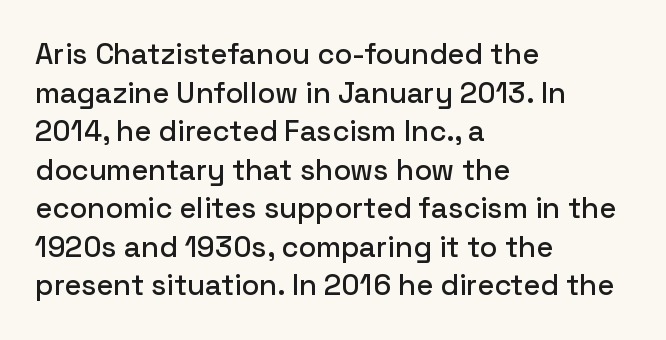
The image shows 29 px sans-serif type, upright; set left-aligned, normal line spacing (1.33x), normal letter spacing, not underlined; low stroke contrast and a medium x-height.
